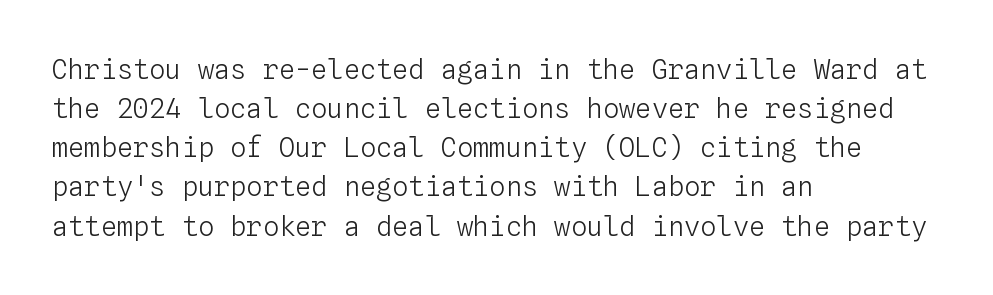
Q: Is the text bold? A: No.
Q: Is the text italic (slanted)? A: No, it is upright.
Q: Is the text underlined? A: No.
Q: How is the paragraph aligned? A: Left-aligned.
Q: Is the spacing between letters normal or unusually wide? A: Normal.
Q: Is the spacing between lines tight, normal or loose? A: Normal.
